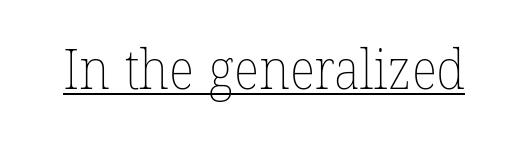
Q: Is the text bold? A: No.
Q: Is the text underlined? A: Yes.
Q: Is the spacing between letters normal or unusually wide? A: Normal.
Q: Width (condensed, normal, or wide)? A: Normal.
Q: Stroke contrast? A: Low.
Q: x-height? A: Medium.
Q: Monospaced? A: No.
